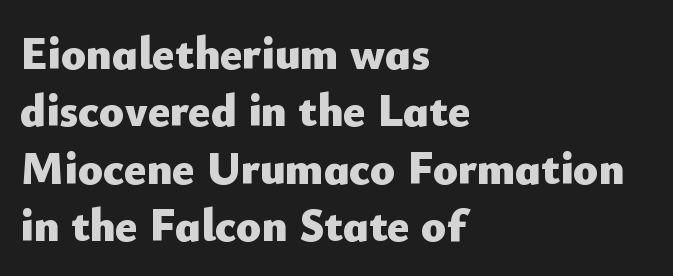
Line spacing here is normal. The face used here is proportionally spaced, like ordinary book or web type. Type style note: lacks serifs. The typesetting leans heavy: a genuine bold. A typesetter would mark this as roman, not italic.
